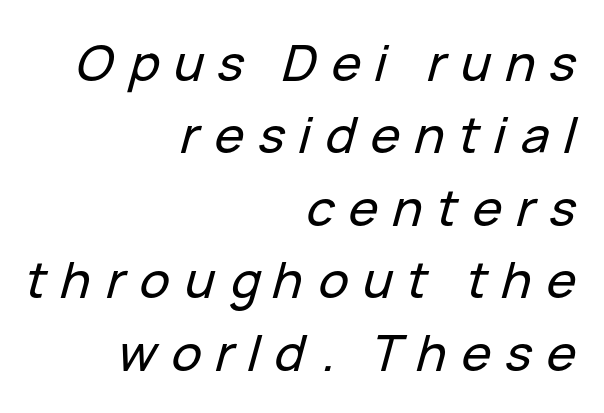
{"italic": "yes", "lean": "right", "slant_degrees": 15, "width": "normal", "stroke_contrast": "low", "x_height": "medium", "monospaced": "no", "underline": "no", "align": "right", "line_spacing": "normal", "line_spacing_ratio": 1.45, "letter_spacing": "wide", "letter_spacing_em": 0.29, "glyph_px": 50}
